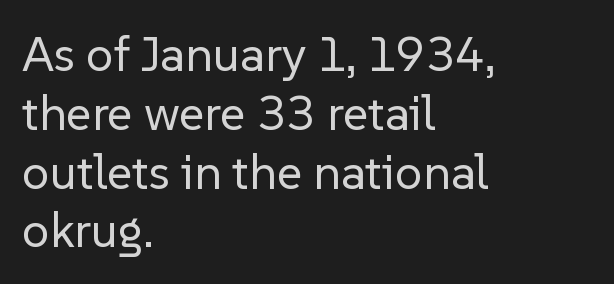
The image shows 49 px regular-weight sans-serif type, upright; set left-aligned, line spacing 1.2x, normal letter spacing, not underlined; low stroke contrast and a medium x-height.
